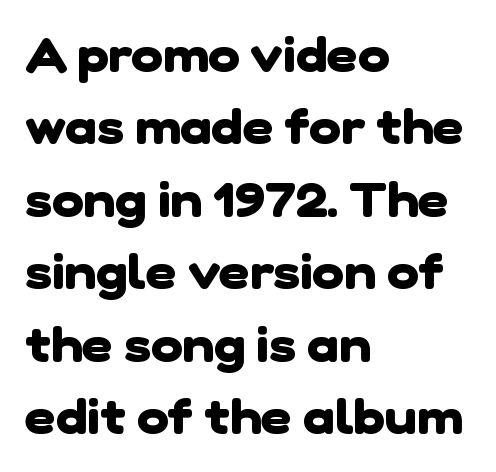
The image shows 48 px heavy sans-serif type; set left-aligned, normal line spacing (1.51x), normal letter spacing, not underlined; low stroke contrast and a medium x-height.
